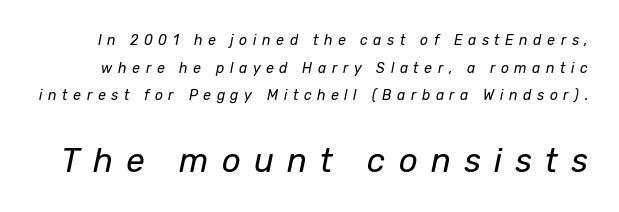
Q: Is the text bold? A: No.
Q: Is the text italic (slanted)? A: Yes, it leans right by about 12 degrees.
Q: Is the text underlined? A: No.
Q: Is the spacing between letters normal or unusually wide? A: Unusually wide.
Q: Is the spacing between lines tight, normal or loose? A: Loose.
Q: Which block of text is set in a larger size, the first (top) or the second (bottom)? A: The second (bottom) one.
Q: Width (condensed, normal, or wide)? A: Normal.
Q: Stroke contrast? A: Low.
Q: x-height? A: Medium.
Q: Monospaced? A: No.
